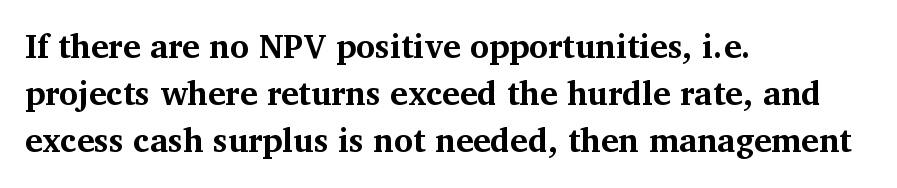
Q: Is the text bold? A: Yes.
Q: Is the text italic (slanted)? A: No, it is upright.
Q: Is the typeface a serif or a sans-serif typeface? A: Serif.
Q: Is the text underlined? A: No.
Q: How is the paragraph aligned? A: Left-aligned.
Q: Is the spacing between letters normal or unusually wide? A: Normal.
Q: Is the spacing between lines tight, normal or loose? A: Normal.
Q: Width (condensed, normal, or wide)? A: Normal.
Q: Stroke contrast? A: Medium.
Q: x-height? A: Medium.
Q: Monospaced? A: No.
